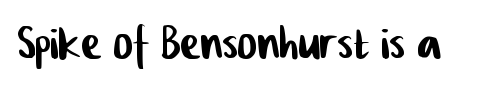
The type family on display is of the sans-serif kind. Honestly, the letter spacing is just normal — you wouldn't notice it. Anything drawn beneath the words? Only blank space. A typesetter would call this proportional, since set widths differ per character.
